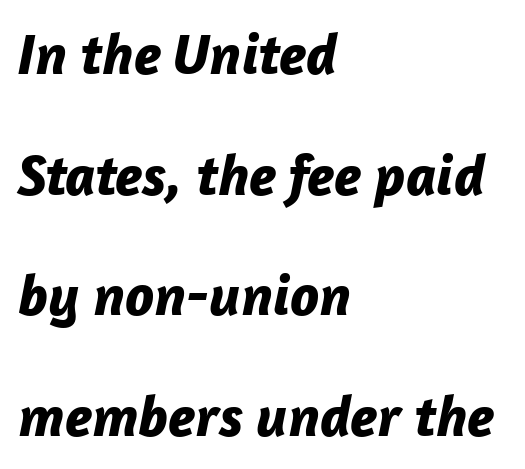
{"italic": "yes", "lean": "right", "slant_degrees": 12, "bold": "yes", "weight": "bold", "width": "normal", "stroke_contrast": "low", "x_height": "medium", "monospaced": "no", "underline": "no", "align": "left", "line_spacing": "loose", "line_spacing_ratio": 2.08, "letter_spacing": "normal", "letter_spacing_em": 0.0, "glyph_px": 58}
